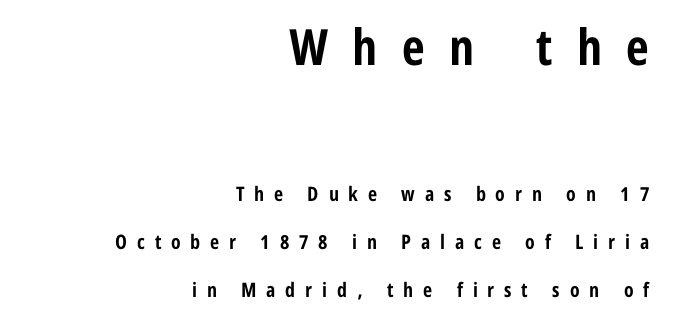
{"serif": "no", "italic": "no", "bold": "yes", "weight": "bold", "width": "condensed", "stroke_contrast": "low", "x_height": "medium", "monospaced": "no", "underline": "no", "align": "right", "line_spacing": "loose", "line_spacing_ratio": 2.4, "letter_spacing": "wide", "letter_spacing_em": 0.49, "larger_block": "first", "size_ratio": 2.5, "glyph_px": 50}
